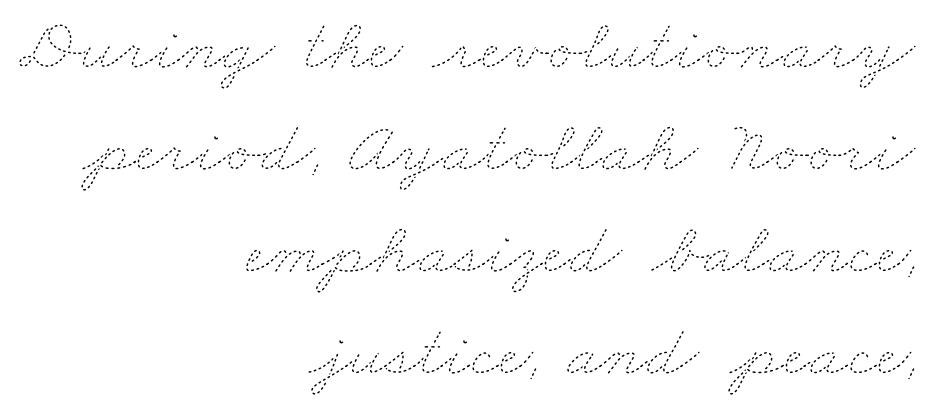
The image shows 74 px thin, wide type; set right-aligned, normal line spacing (1.38x), normal letter spacing, not underlined; low stroke contrast and a small x-height.
